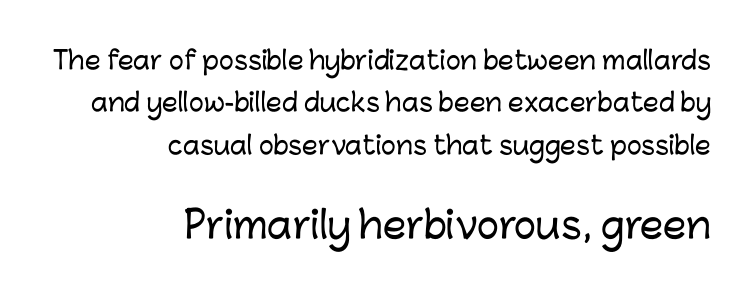
The image shows 37 px sans-serif type, upright; set right-aligned, normal line spacing (1.7x), normal letter spacing, not underlined; the second (bottom) block is 1.48x larger; low stroke contrast and a medium x-height.
